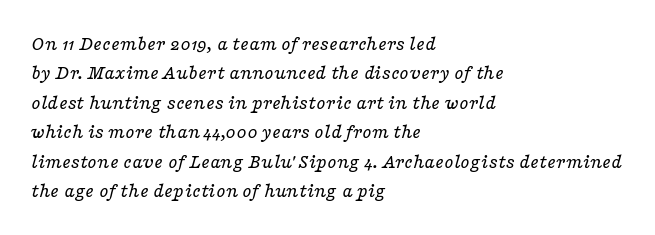
The image shows 21 px text type, italic (leaning right); set left-aligned, normal line spacing (1.4x), normal letter spacing, not underlined.
